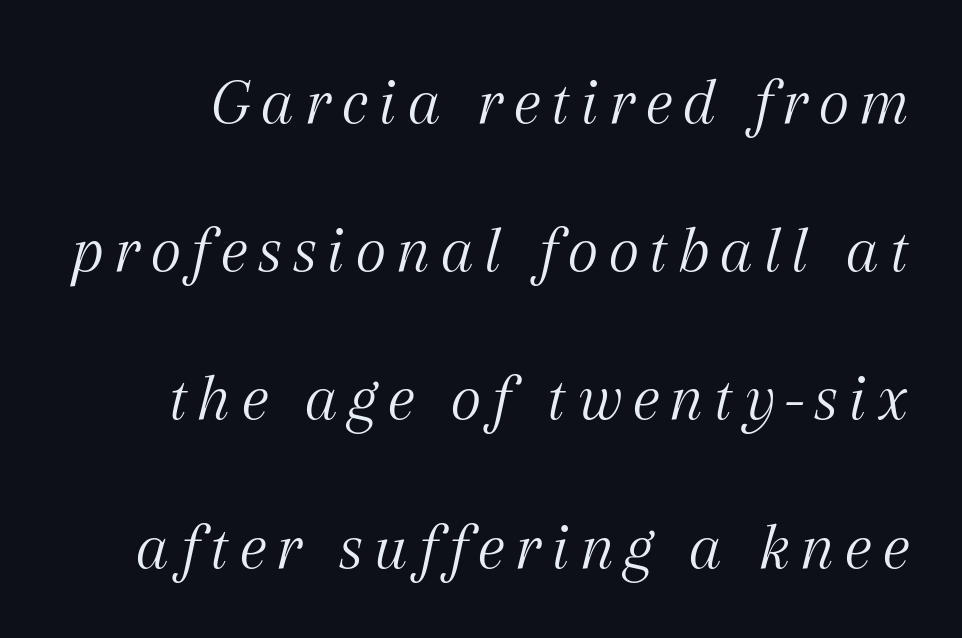
The image shows 68 px light serif type, italic (leaning right); set loose line spacing (2.18x), not underlined; medium stroke contrast and a medium x-height.
